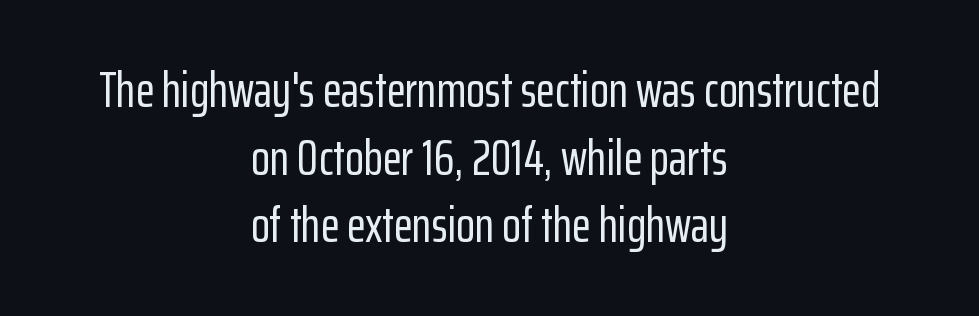
The image shows 49 px condensed sans-serif type, upright; set centered, normal line spacing (1.38x), normal letter spacing, not underlined; low stroke contrast and a medium x-height.
